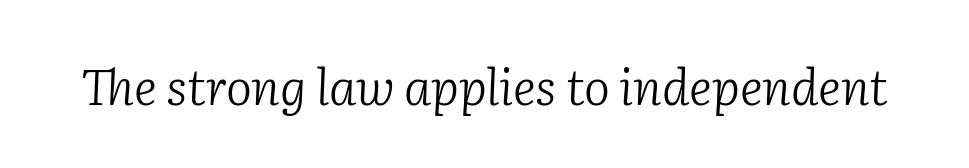
The image shows 49 px light serif type, italic (leaning right); set normal letter spacing, not underlined; low stroke contrast and a medium x-height.
